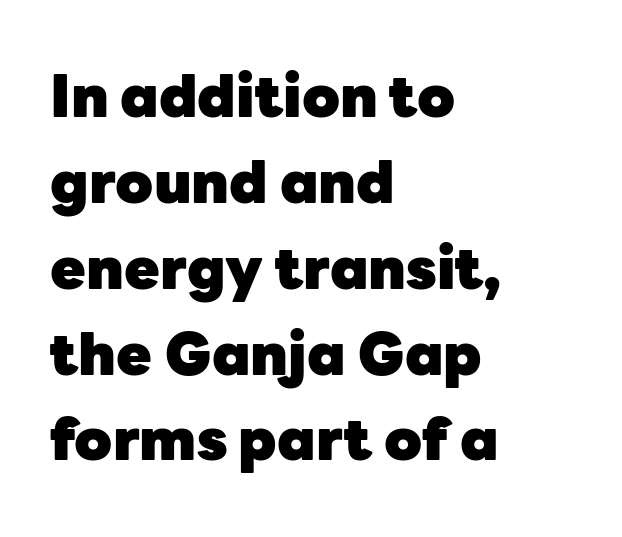
The image shows 58 px heavy sans-serif type, upright; set left-aligned, normal line spacing (1.48x), normal letter spacing, not underlined; low stroke contrast and a medium x-height.
